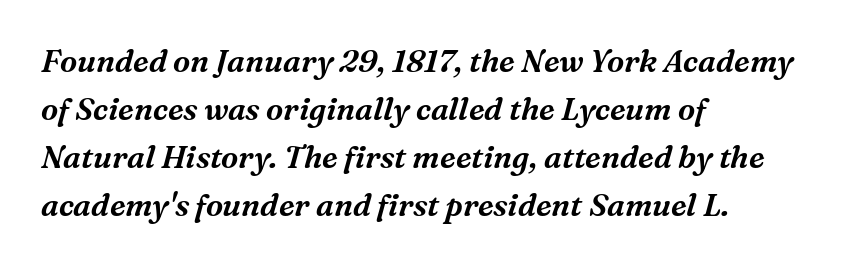
{"serif": "yes", "italic": "yes", "lean": "right", "slant_degrees": 16, "width": "normal", "stroke_contrast": "medium", "x_height": "medium", "monospaced": "no", "underline": "no", "align": "left", "line_spacing": "normal", "line_spacing_ratio": 1.55, "letter_spacing": "normal", "letter_spacing_em": 0.0, "glyph_px": 31}
